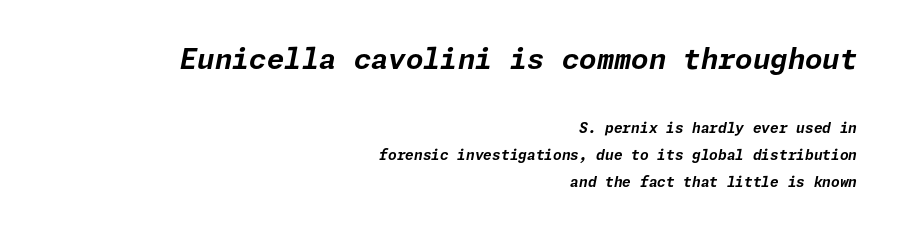
The emphasis by scale lands on block number one, above. Each word holds together tightly as a unit, with standard inter-letter gaps. Pretty heavy lettering here — definitely bold. Bare-footed words on every line. Caption: multi-line text, flush right, ragged left. Leading: increased.
